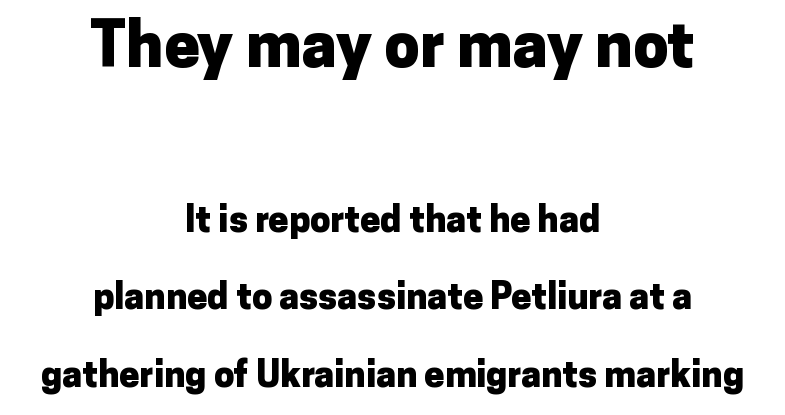
The image shows 63 px heavy sans-serif type, upright; set centered, loose line spacing (2.15x), normal letter spacing, not underlined; the first (top) block is 1.75x larger; low stroke contrast and a medium x-height.
